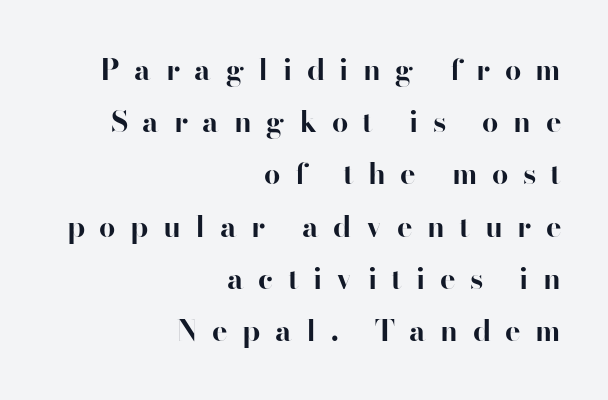
You could only call the tracking loose — the letters float apart. Here the designer chose a conventional face with non-uniform glyph widths. The area under the type is left untouched. Upright lettering throughout.
